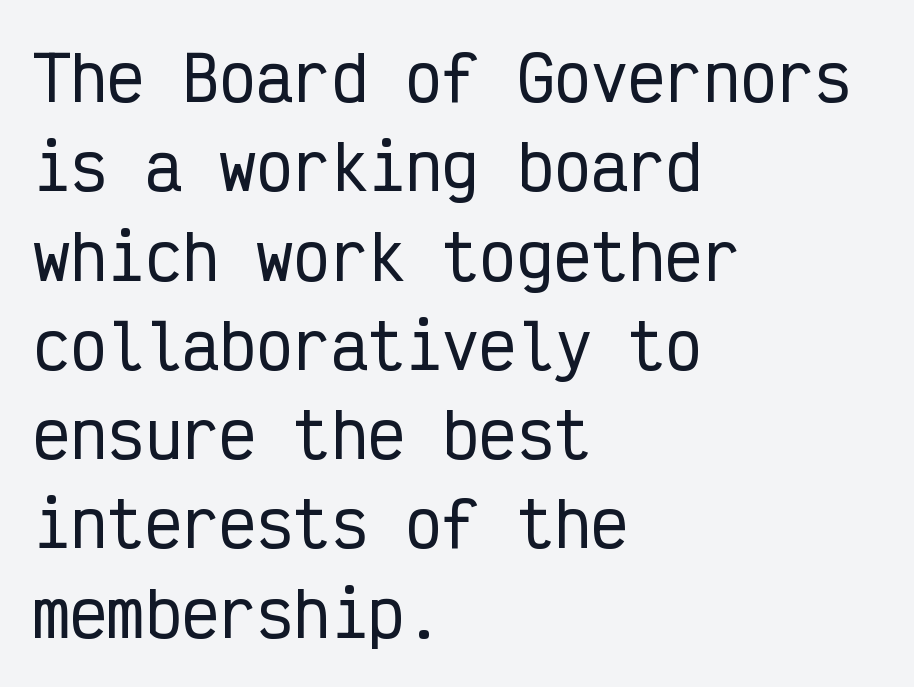
{"serif": "no", "italic": "no", "width": "condensed", "stroke_contrast": "low", "x_height": "medium", "monospaced": "yes", "underline": "no", "align": "left", "line_spacing": "normal", "line_spacing_ratio": 1.44, "letter_spacing": "normal", "letter_spacing_em": 0.0, "glyph_px": 62}
